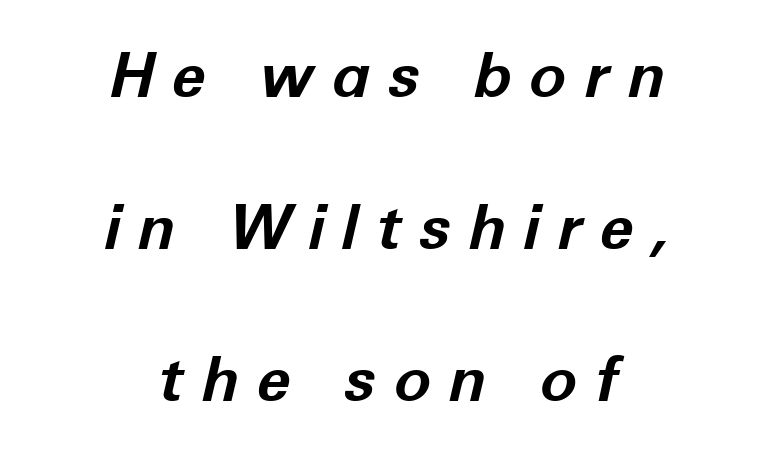
The gaps between neighbouring characters are conspicuously large. Baseline-to-baseline distance is far greater than the letter height. The setting favours the middle, as headings and verse often do. Do the characters align in a grid? No, the font is proportional. Bold? Absolutely — the strokes are thick and heavy. When letters slant like this, we call the style italic.
